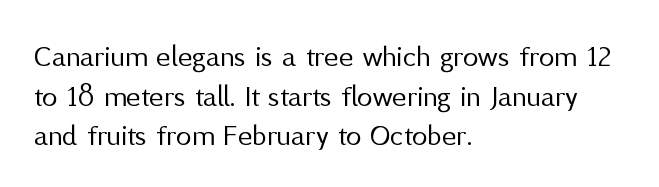
{"serif": "no", "italic": "no", "bold": "no", "weight": "regular", "width": "normal", "stroke_contrast": "medium", "x_height": "medium", "monospaced": "no", "underline": "no", "align": "left", "line_spacing": "normal", "line_spacing_ratio": 1.28, "letter_spacing": "normal", "letter_spacing_em": 0.0, "glyph_px": 31}
